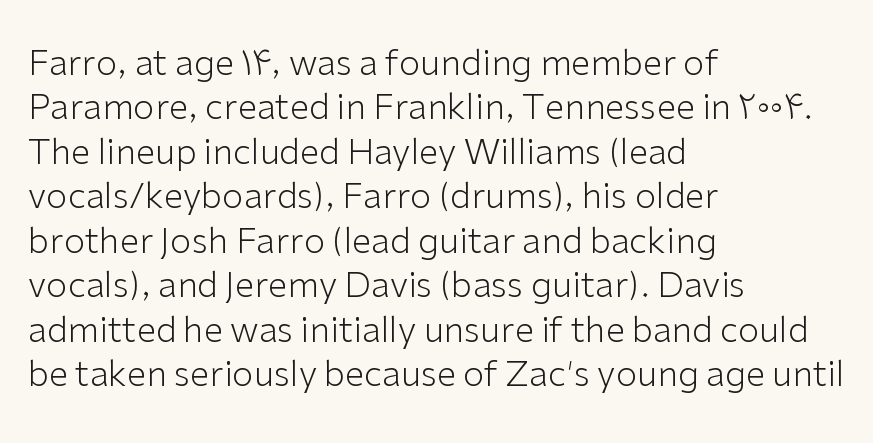
{"serif": "no", "italic": "no", "bold": "no", "weight": "light", "width": "normal", "stroke_contrast": "low", "x_height": "medium", "monospaced": "no", "underline": "no", "align": "left", "line_spacing": "normal", "line_spacing_ratio": 1.27, "letter_spacing": "normal", "letter_spacing_em": 0.0, "glyph_px": 35}
